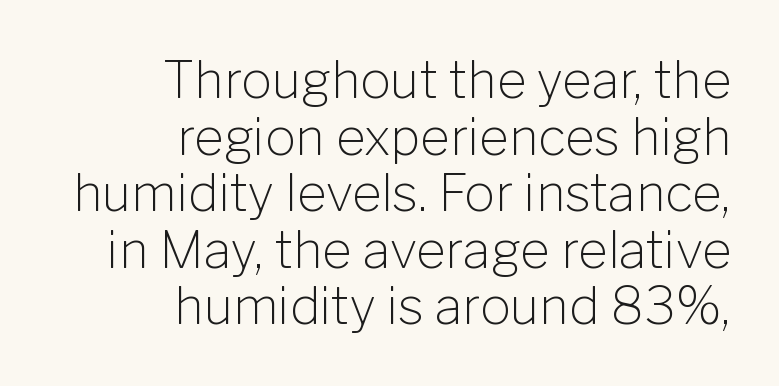
{"serif": "no", "italic": "no", "bold": "no", "weight": "light", "width": "normal", "stroke_contrast": "low", "x_height": "medium", "monospaced": "no", "underline": "no", "align": "right", "line_spacing": "tight", "line_spacing_ratio": 1.11, "letter_spacing": "normal", "letter_spacing_em": 0.0, "glyph_px": 51}
